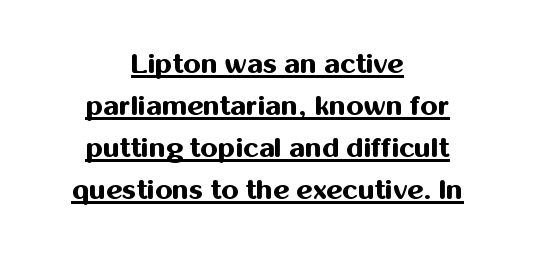
Q: Is the text bold? A: Yes.
Q: Is the text italic (slanted)? A: No, it is upright.
Q: Is the typeface a serif or a sans-serif typeface? A: Sans-serif.
Q: Is the text underlined? A: Yes.
Q: How is the paragraph aligned? A: Centered.
Q: Is the spacing between letters normal or unusually wide? A: Normal.
Q: Is the spacing between lines tight, normal or loose? A: Normal.
Q: Width (condensed, normal, or wide)? A: Normal.
Q: Stroke contrast? A: Medium.
Q: x-height? A: Medium.
Q: Monospaced? A: No.
